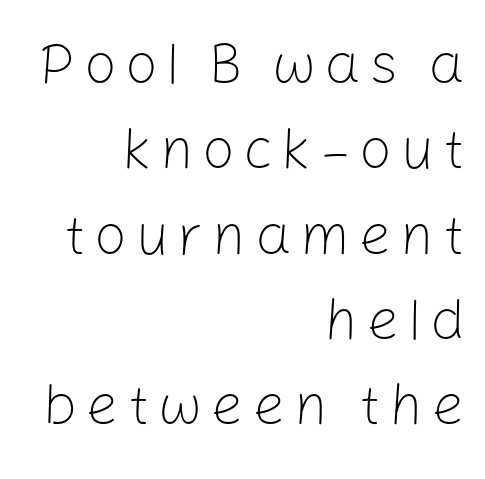
Does the copy run flush right? Yes — the right margin is perfectly even. Posture: straight, roman, zero tilt. Does the leading feel generous? No, just average. Character widths vary here, with narrow letters taking less room than wide ones.
